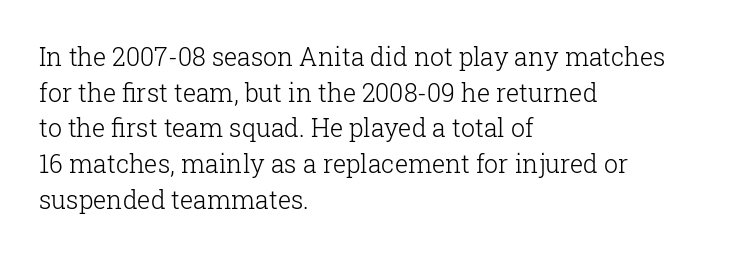
{"italic": "no", "bold": "no", "underline": "no", "align": "left", "line_spacing": "normal", "line_spacing_ratio": 1.43, "letter_spacing": "normal", "letter_spacing_em": 0.0, "glyph_px": 25}
